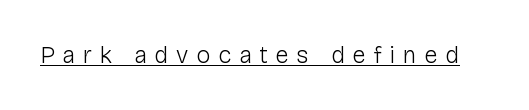
Q: Is the text bold? A: No.
Q: Is the text italic (slanted)? A: No, it is upright.
Q: Is the text underlined? A: Yes.
Q: Is the spacing between letters normal or unusually wide? A: Unusually wide.
